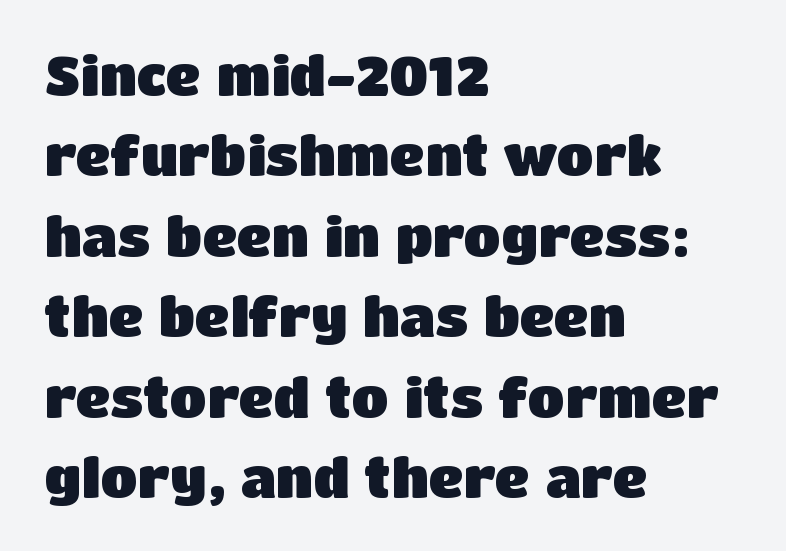
Q: Is the text bold? A: Yes.
Q: Is the text italic (slanted)? A: No, it is upright.
Q: Is the typeface a serif or a sans-serif typeface? A: Sans-serif.
Q: Is the text underlined? A: No.
Q: How is the paragraph aligned? A: Left-aligned.
Q: Is the spacing between letters normal or unusually wide? A: Normal.
Q: Is the spacing between lines tight, normal or loose? A: Normal.
Q: Width (condensed, normal, or wide)? A: Normal.
Q: Stroke contrast? A: Low.
Q: x-height? A: Large.
Q: Monospaced? A: No.
